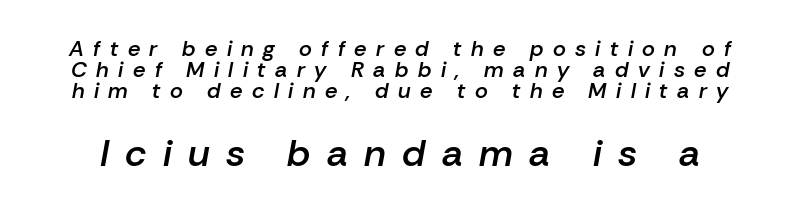
{"italic": "yes", "lean": "right", "slant_degrees": 10, "bold": "semi", "weight": "semibold", "width": "normal", "stroke_contrast": "low", "x_height": "medium", "monospaced": "no", "underline": "no", "line_spacing": "tight", "line_spacing_ratio": 0.96, "letter_spacing": "wide", "letter_spacing_em": 0.43, "larger_block": "second", "size_ratio": 1.73, "glyph_px": 38}
